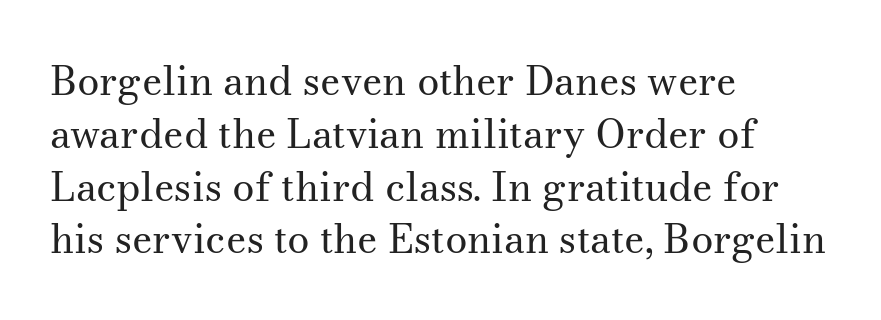
The image shows 40 px regular-weight serif type, upright; set left-aligned, normal line spacing (1.32x), normal letter spacing, not underlined; medium stroke contrast and a small x-height.
